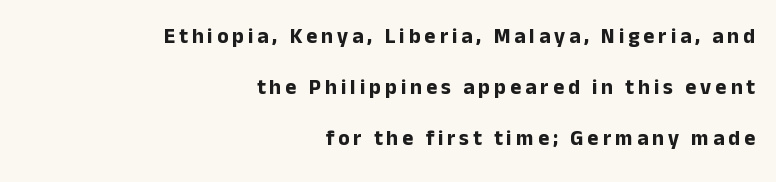
The gap between lines stays unmarked. Line endings align vertically; line beginnings do not. Italic: no, the glyphs are upright roman. What weight is shown? A full bold with thick strokes.
